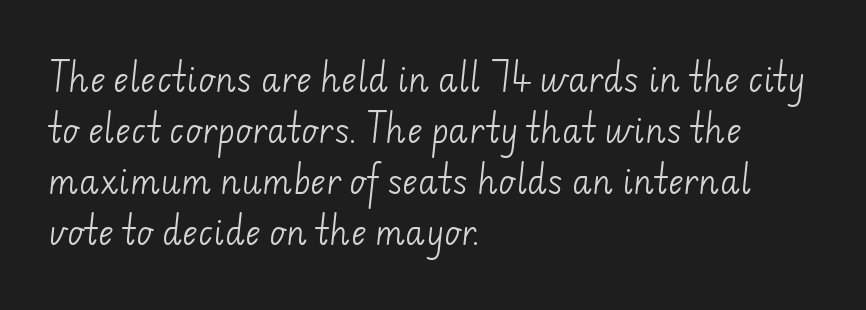
{"serif": "no", "bold": "no", "weight": "light", "width": "normal", "stroke_contrast": "low", "x_height": "small", "monospaced": "no", "underline": "no", "align": "left", "line_spacing": "normal", "line_spacing_ratio": 1.55, "letter_spacing": "normal", "letter_spacing_em": 0.0, "glyph_px": 33}
